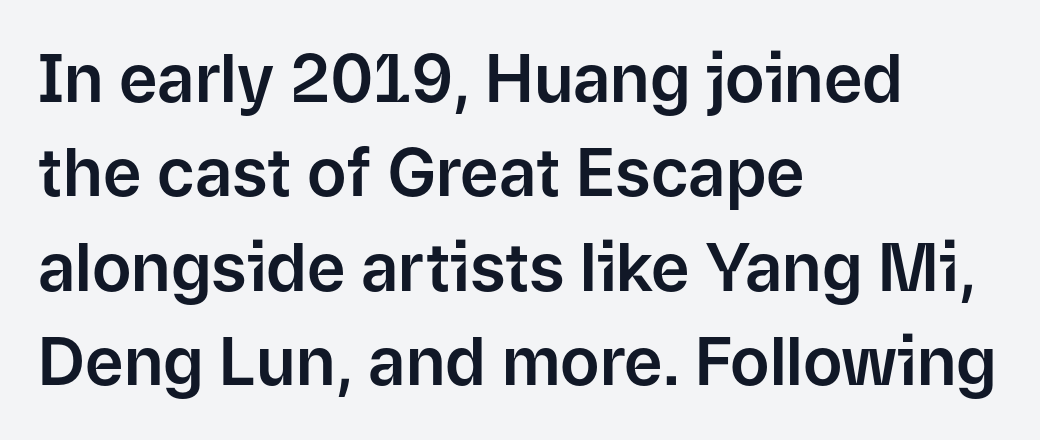
Q: Is the text italic (slanted)? A: No, it is upright.
Q: Is the typeface a serif or a sans-serif typeface? A: Sans-serif.
Q: Is the text underlined? A: No.
Q: How is the paragraph aligned? A: Left-aligned.
Q: Is the spacing between letters normal or unusually wide? A: Normal.
Q: Is the spacing between lines tight, normal or loose? A: Normal.
Q: Width (condensed, normal, or wide)? A: Normal.
Q: Stroke contrast? A: Low.
Q: x-height? A: Medium.
Q: Monospaced? A: No.
